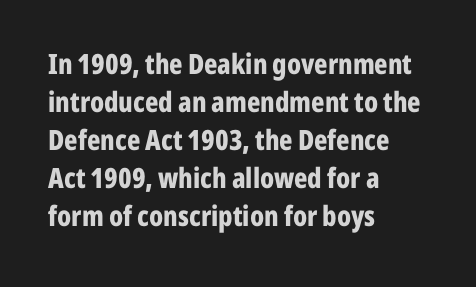
{"serif": "no", "italic": "no", "bold": "yes", "weight": "bold", "width": "condensed", "stroke_contrast": "low", "x_height": "medium", "monospaced": "no", "underline": "no", "align": "left", "line_spacing": "normal", "line_spacing_ratio": 1.36, "letter_spacing": "normal", "letter_spacing_em": 0.0, "glyph_px": 28}
